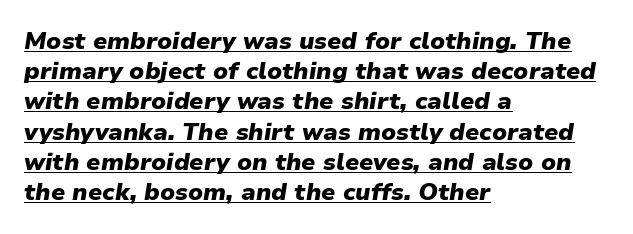
The image shows 24 px bold type, italic (leaning right); set left-aligned, normal line spacing (1.26x), normal letter spacing, underlined.
